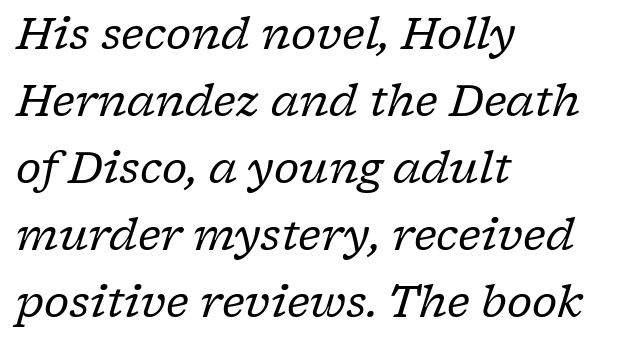
{"serif": "yes", "italic": "yes", "lean": "right", "slant_degrees": 17, "bold": "no", "weight": "regular", "width": "normal", "stroke_contrast": "low", "x_height": "medium", "monospaced": "no", "underline": "no", "align": "left", "line_spacing": "normal", "line_spacing_ratio": 1.56, "letter_spacing": "normal", "letter_spacing_em": 0.0, "glyph_px": 43}
